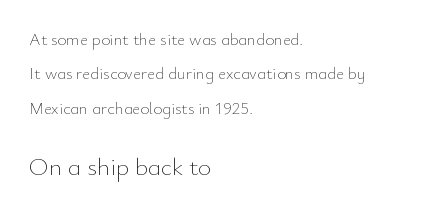
Horizontal alignment here is leftward, the default for most running prose. This block would shrink considerably if given ordinary leading; it's expanded now. In terms of letterspacing, this is plain default setting. These two chunks differ in scale, with the bottom chunk taking the larger measure.
